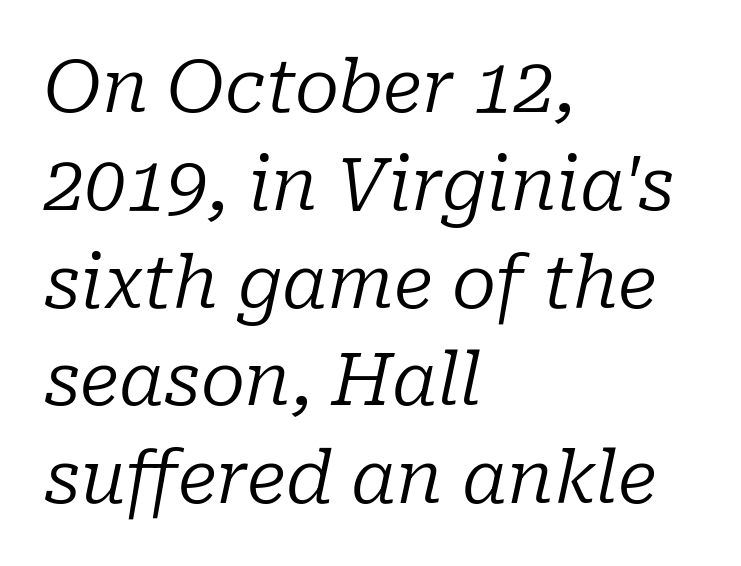
The image shows 73 px regular-weight serif type, italic (leaning right); set left-aligned, normal line spacing (1.34x), normal letter spacing, not underlined; low stroke contrast and a medium x-height.
